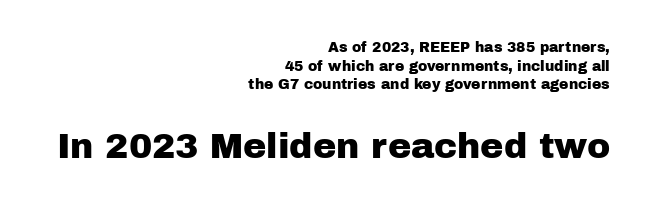
{"serif": "no", "italic": "no", "width": "normal", "stroke_contrast": "low", "x_height": "medium", "monospaced": "no", "underline": "no", "align": "right", "line_spacing": "normal", "line_spacing_ratio": 1.33, "letter_spacing": "normal", "letter_spacing_em": 0.0, "larger_block": "second", "size_ratio": 2.5, "glyph_px": 35}
